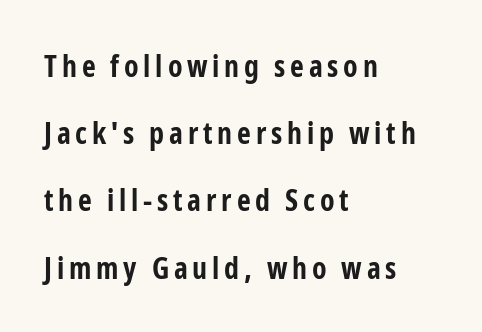
All the whitespace from short lines collects on the right. Spacing verdict: proportional, widths tailored to each character. Stroke terminals: plain, sans-serif. The lettering stays uniformly vertical, giving the passage a roman look.
